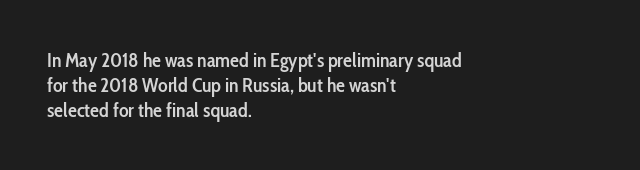
{"italic": "no", "bold": "semi", "underline": "no", "align": "left", "line_spacing": "normal", "line_spacing_ratio": 1.26, "letter_spacing": "normal", "letter_spacing_em": 0.0, "glyph_px": 20}
